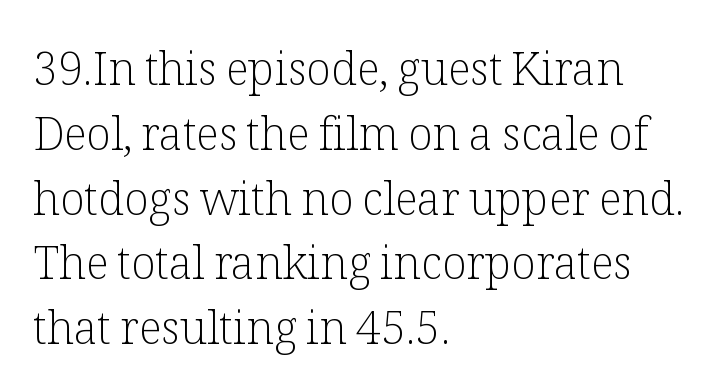
Q: Is the text bold? A: No.
Q: Is the text italic (slanted)? A: No, it is upright.
Q: Is the typeface a serif or a sans-serif typeface? A: Serif.
Q: Is the text underlined? A: No.
Q: How is the paragraph aligned? A: Left-aligned.
Q: Is the spacing between letters normal or unusually wide? A: Normal.
Q: Is the spacing between lines tight, normal or loose? A: Normal.
Q: Width (condensed, normal, or wide)? A: Normal.
Q: Stroke contrast? A: Low.
Q: x-height? A: Medium.
Q: Monospaced? A: No.
